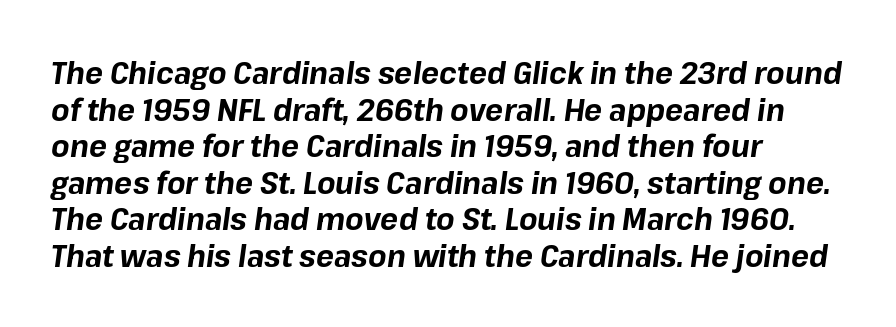
The image shows 30 px bold type, italic (leaning right); set left-aligned, line spacing 1.22x, normal letter spacing, not underlined; low stroke contrast and a medium x-height.
